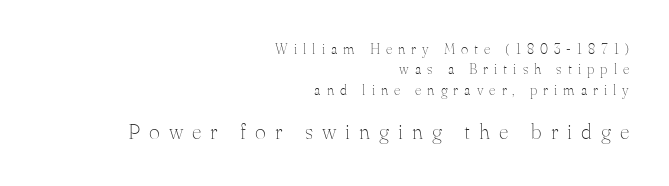
Q: Is the text bold? A: No.
Q: Is the text italic (slanted)? A: No, it is upright.
Q: Is the text underlined? A: No.
Q: How is the paragraph aligned? A: Right-aligned.
Q: Is the spacing between letters normal or unusually wide? A: Unusually wide.
Q: Is the spacing between lines tight, normal or loose? A: Normal.
Q: Which block of text is set in a larger size, the first (top) or the second (bottom)? A: The second (bottom) one.
